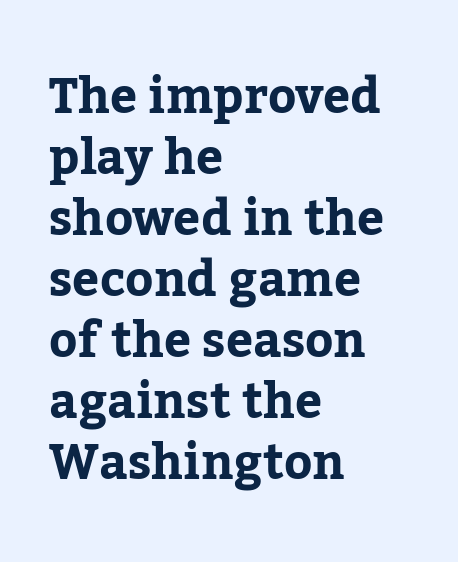
{"serif": "yes", "italic": "no", "bold": "yes", "weight": "bold", "width": "normal", "stroke_contrast": "low", "x_height": "medium", "monospaced": "no", "underline": "no", "align": "left", "line_spacing": "normal", "line_spacing_ratio": 1.27, "letter_spacing": "normal", "letter_spacing_em": 0.0, "glyph_px": 48}
